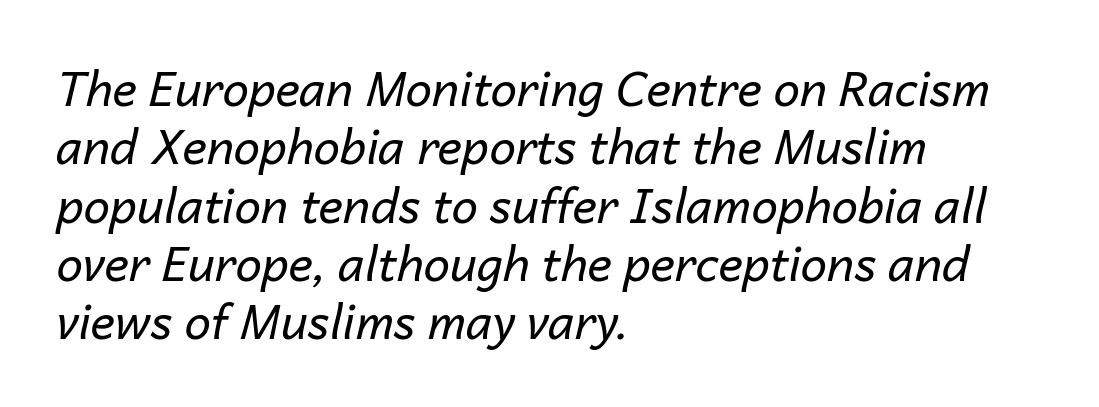
{"italic": "yes", "lean": "right", "slant_degrees": 14, "bold": "no", "weight": "regular", "width": "normal", "stroke_contrast": "low", "x_height": "medium", "monospaced": "no", "underline": "no", "align": "left", "line_spacing_ratio": 1.24, "letter_spacing": "normal", "letter_spacing_em": 0.0, "glyph_px": 47}
